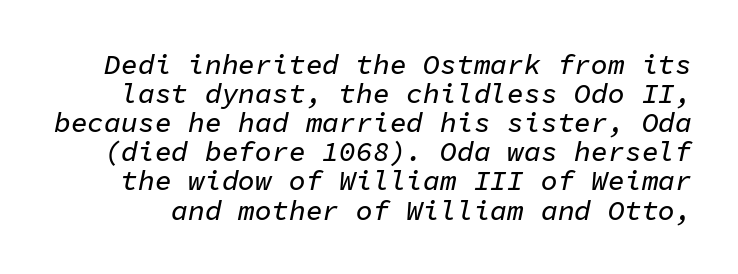
Q: Is the text italic (slanted)? A: Yes, it leans right by about 11 degrees.
Q: Is the text underlined? A: No.
Q: Is the spacing between letters normal or unusually wide? A: Normal.
Q: Is the spacing between lines tight, normal or loose? A: Tight.
Q: Width (condensed, normal, or wide)? A: Normal.
Q: Stroke contrast? A: Low.
Q: x-height? A: Medium.
Q: Monospaced? A: Yes.
